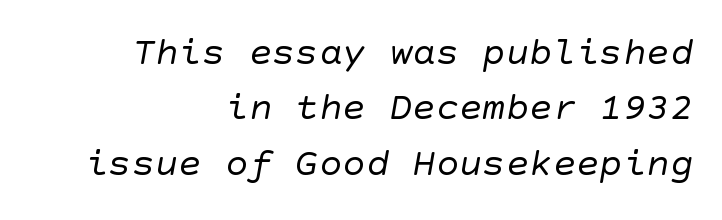
{"serif": "no", "bold": "no", "weight": "regular", "width": "normal", "stroke_contrast": "low", "x_height": "large", "underline": "no", "align": "right", "line_spacing": "normal", "line_spacing_ratio": 1.42, "letter_spacing": "normal", "letter_spacing_em": 0.0, "glyph_px": 39}
